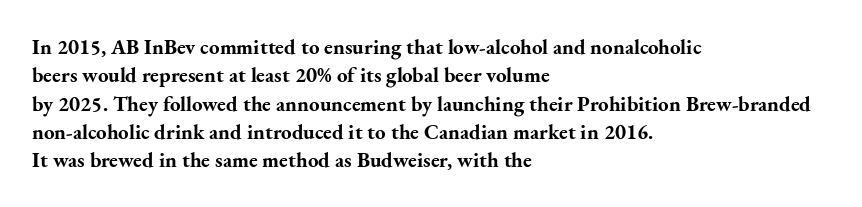
The lines in this sample share a left origin and differ only in where they stop. The block of text has a typical density, with ordinary space between rows. Posture: upright roman. The characters look thick and weighty, a clear bold. Letters rest on an invisible, unmarked baseline. There is no visible air inserted between adjacent glyphs.
